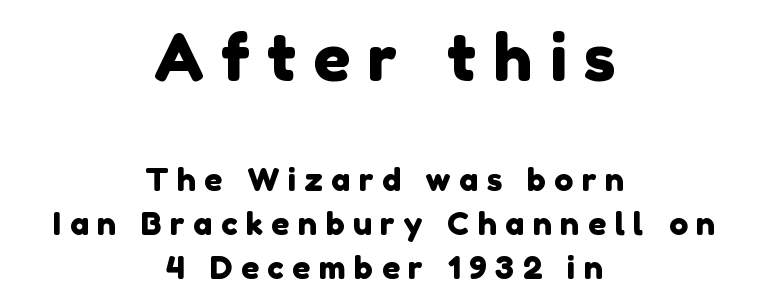
{"serif": "no", "width": "normal", "x_height": "medium", "monospaced": "no", "underline": "no", "align": "center", "line_spacing": "normal", "line_spacing_ratio": 1.38, "letter_spacing": "wide", "letter_spacing_em": 0.26, "larger_block": "first", "size_ratio": 2.03, "glyph_px": 65}
